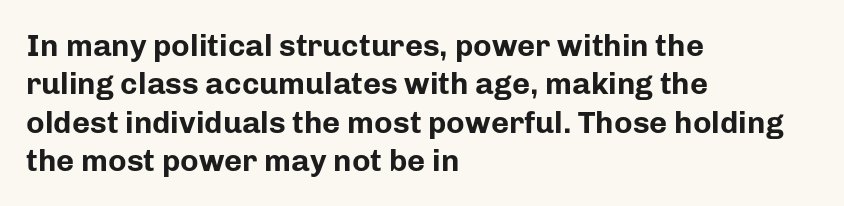
Q: Is the text bold? A: Yes.
Q: Is the text italic (slanted)? A: No, it is upright.
Q: Is the typeface a serif or a sans-serif typeface? A: Sans-serif.
Q: Is the text underlined? A: No.
Q: How is the paragraph aligned? A: Left-aligned.
Q: Is the spacing between letters normal or unusually wide? A: Normal.
Q: Width (condensed, normal, or wide)? A: Normal.
Q: Stroke contrast? A: Low.
Q: x-height? A: Medium.
Q: Monospaced? A: No.
